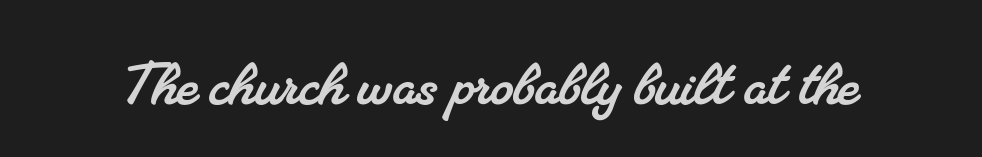
Q: Is the typeface a serif or a sans-serif typeface? A: Serif.
Q: Is the text underlined? A: No.
Q: Is the spacing between letters normal or unusually wide? A: Normal.
Q: Width (condensed, normal, or wide)? A: Normal.
Q: Stroke contrast? A: Medium.
Q: x-height? A: Small.
Q: Monospaced? A: No.
